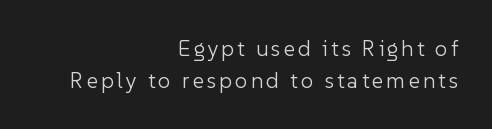
Evenly set lines give the paragraph a standard silhouette. The space beneath each line is pristine and unruled. The strokes are not fattened; the text isn't bold. All the whitespace from short lines collects on the left. A typesetter would mark this as roman, not italic.
